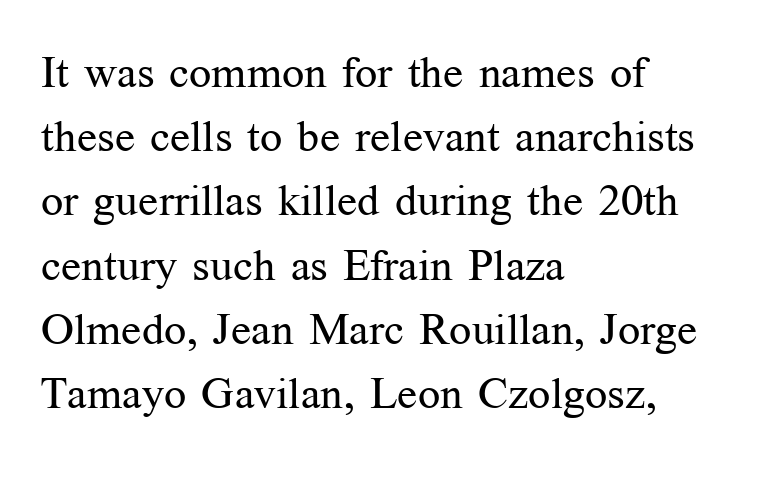
The image shows 44 px regular-weight serif type, upright; set left-aligned, normal line spacing (1.46x), normal letter spacing, not underlined; medium stroke contrast and a medium x-height.
